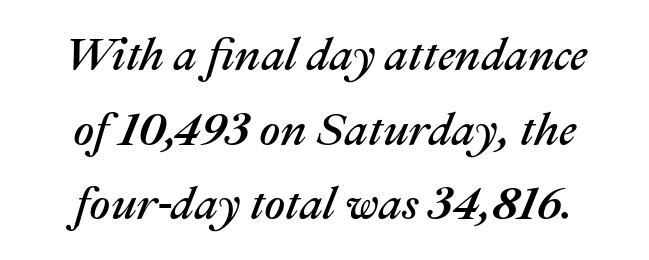
Q: Is the text italic (slanted)? A: Yes, it leans right by about 22 degrees.
Q: Is the text underlined? A: No.
Q: How is the paragraph aligned? A: Centered.
Q: Is the spacing between letters normal or unusually wide? A: Normal.
Q: Is the spacing between lines tight, normal or loose? A: Normal.
Q: Width (condensed, normal, or wide)? A: Normal.
Q: Stroke contrast? A: Medium.
Q: x-height? A: Medium.
Q: Monospaced? A: No.
